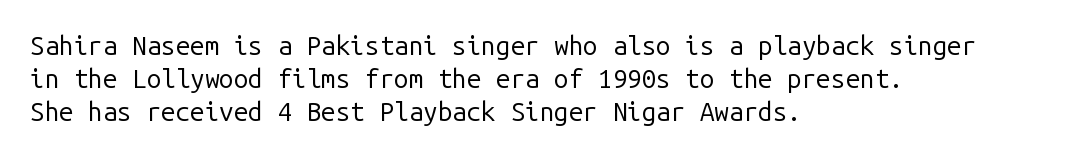
{"italic": "no", "bold": "no", "underline": "no", "align": "left", "line_spacing": "normal", "line_spacing_ratio": 1.26, "letter_spacing": "normal", "letter_spacing_em": 0.0, "glyph_px": 26}
